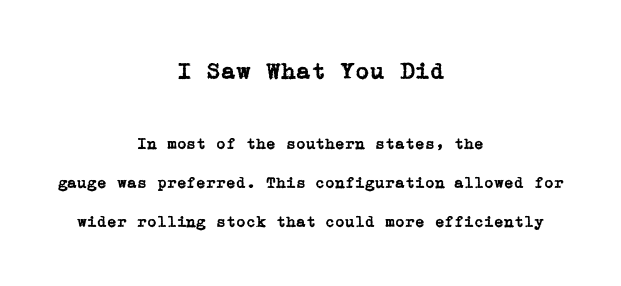
The image shows 24 px text type, upright; set centered, loose line spacing (2.44x), normal letter spacing, not underlined; the first (top) block is 1.5x larger.
